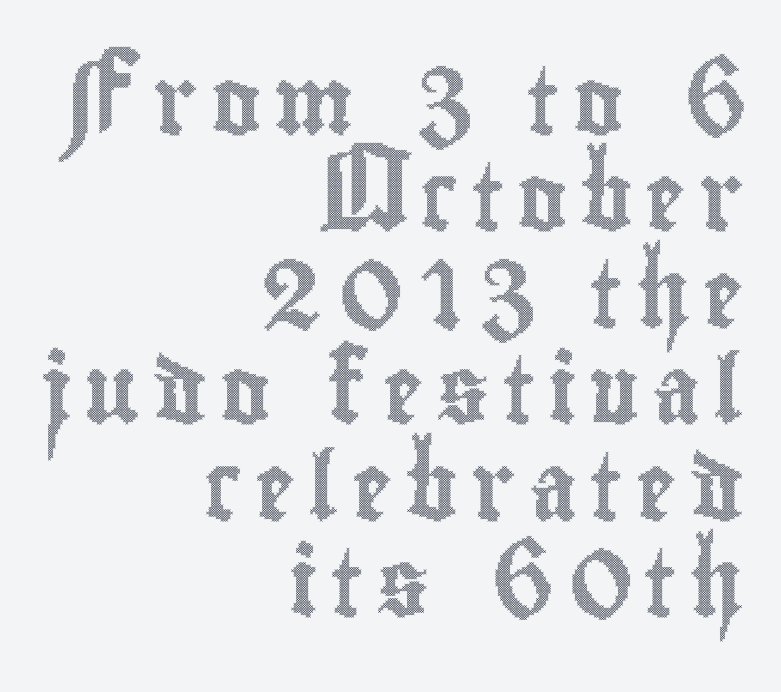
The image shows 67 px condensed type, upright; set right-aligned, normal line spacing (1.44x), not underlined; a small x-height.
